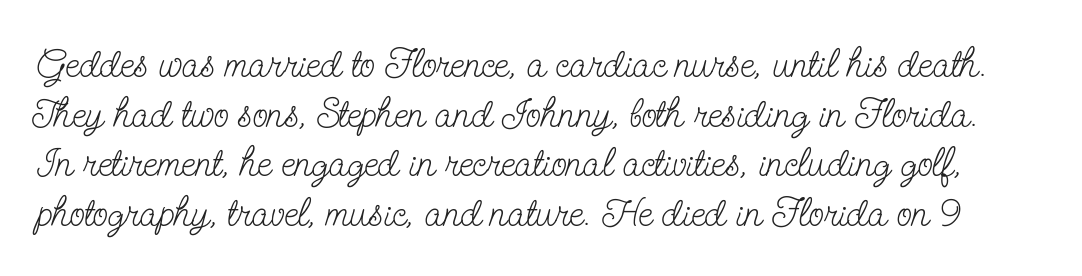
Q: Is the text bold? A: No.
Q: Is the text italic (slanted)? A: Yes.
Q: Is the typeface a serif or a sans-serif typeface? A: Serif.
Q: Is the text underlined? A: No.
Q: Is the spacing between letters normal or unusually wide? A: Normal.
Q: Width (condensed, normal, or wide)? A: Condensed.
Q: Stroke contrast? A: Low.
Q: x-height? A: Small.
Q: Monospaced? A: No.
